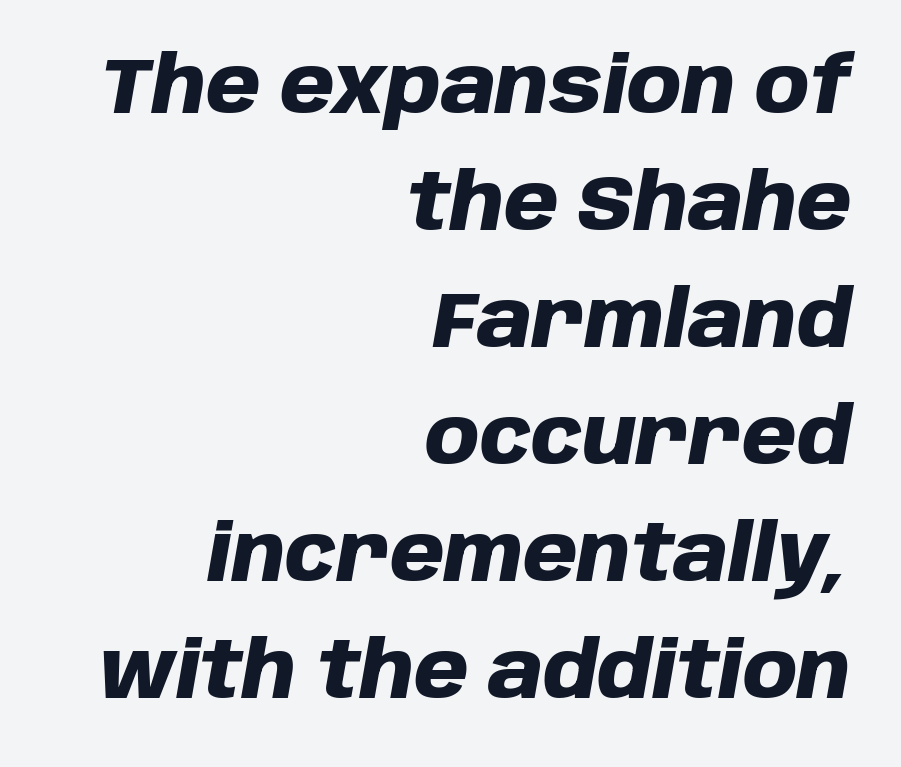
Q: Is the text bold? A: Yes.
Q: Is the text italic (slanted)? A: Yes, it leans right by about 10 degrees.
Q: Is the text underlined? A: No.
Q: How is the paragraph aligned? A: Right-aligned.
Q: Is the spacing between letters normal or unusually wide? A: Normal.
Q: Is the spacing between lines tight, normal or loose? A: Normal.
Q: Width (condensed, normal, or wide)? A: Normal.
Q: Stroke contrast? A: Low.
Q: x-height? A: Large.
Q: Monospaced? A: No.
